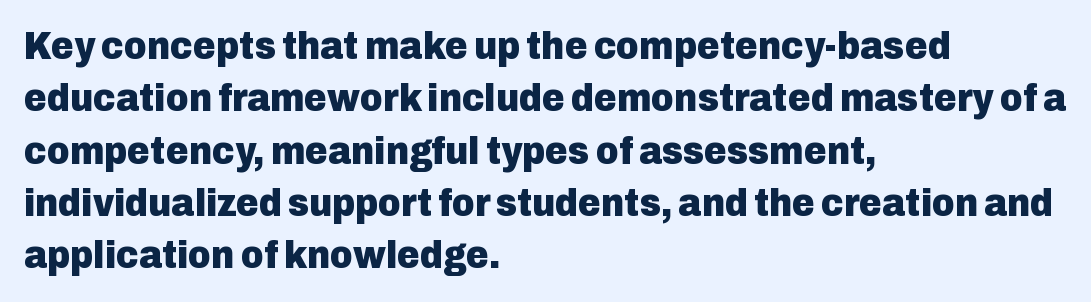
Q: Is the text bold? A: Yes.
Q: Is the text italic (slanted)? A: No, it is upright.
Q: Is the typeface a serif or a sans-serif typeface? A: Sans-serif.
Q: Is the text underlined? A: No.
Q: How is the paragraph aligned? A: Left-aligned.
Q: Is the spacing between letters normal or unusually wide? A: Normal.
Q: Is the spacing between lines tight, normal or loose? A: Normal.
Q: Width (condensed, normal, or wide)? A: Normal.
Q: Stroke contrast? A: Low.
Q: x-height? A: Medium.
Q: Monospaced? A: No.
